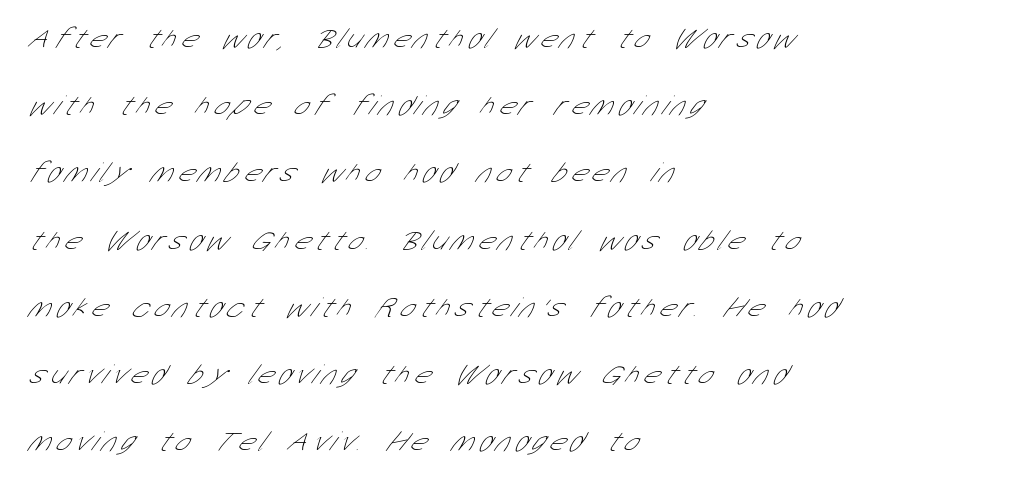
Spacing verdict: proportional, widths tailored to each character. Only glyphs here, with clear space below each row. Is there much room between lines? Yes — plenty of vertical air separates them. The letters carry no serifs — their stems end cleanly without finishing strokes. Compared with a typical body face, this is equally light or lighter still.
